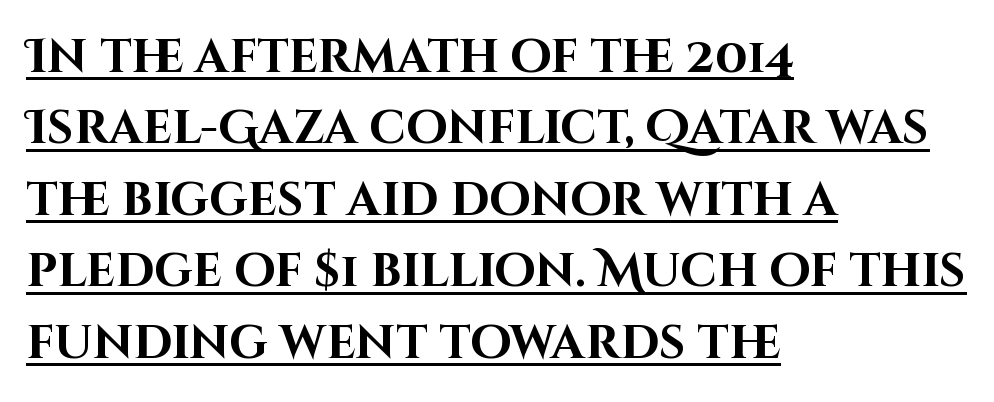
The image shows 47 px bold sans-serif type, upright; set left-aligned, normal line spacing (1.52x), normal letter spacing, underlined; high stroke contrast and a large x-height.
